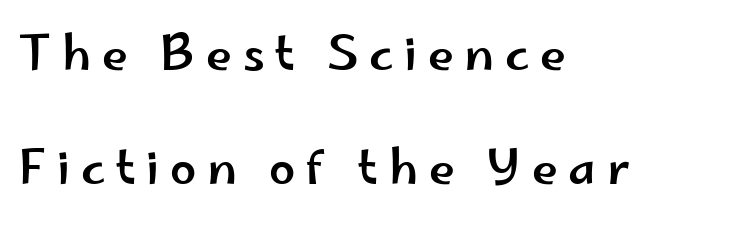
The image shows 47 px wide sans-serif type, upright; set left-aligned, loose line spacing (2.43x), unusually wide letter spacing (+0.23 em), not underlined; low stroke contrast and a small x-height.
